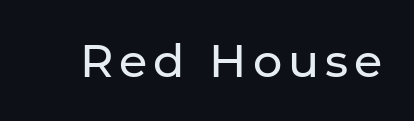
Q: Is the text bold? A: No.
Q: Is the text italic (slanted)? A: No, it is upright.
Q: Is the typeface a serif or a sans-serif typeface? A: Sans-serif.
Q: Is the text underlined? A: No.
Q: Width (condensed, normal, or wide)? A: Normal.
Q: Stroke contrast? A: Low.
Q: x-height? A: Medium.
Q: Monospaced? A: No.
